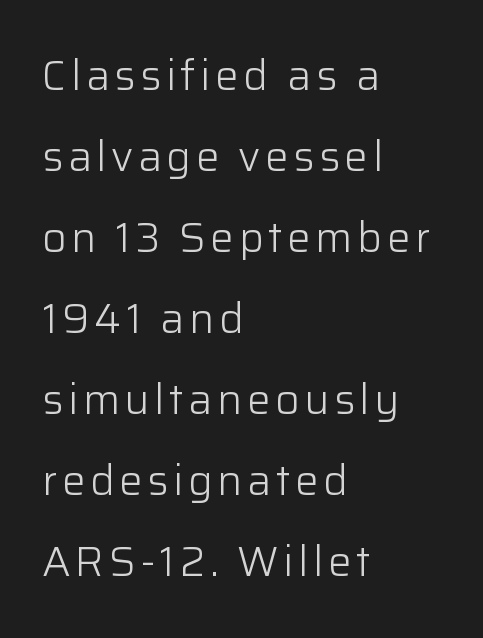
The image shows 42 px light sans-serif type, upright; set left-aligned, loose line spacing (1.93x), not underlined; low stroke contrast and a medium x-height.
